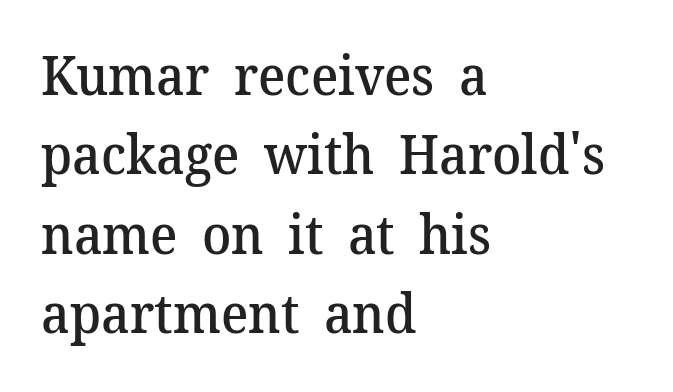
{"serif": "yes", "italic": "no", "bold": "semi", "weight": "semibold", "width": "normal", "stroke_contrast": "medium", "x_height": "medium", "monospaced": "no", "underline": "no", "align": "left", "line_spacing": "normal", "line_spacing_ratio": 1.47, "letter_spacing": "normal", "letter_spacing_em": 0.0, "glyph_px": 54}
